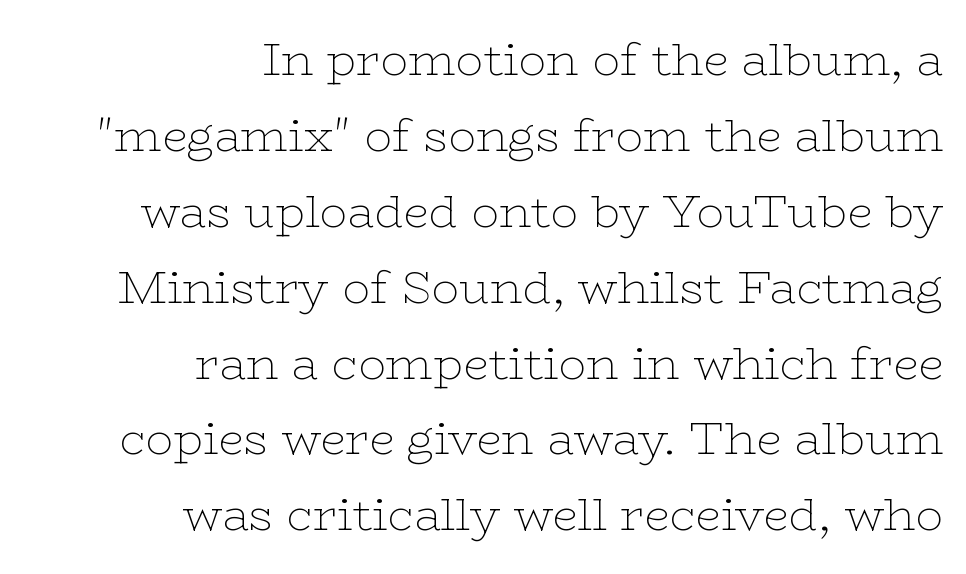
Q: Is the text bold? A: No.
Q: Is the text italic (slanted)? A: No, it is upright.
Q: Is the typeface a serif or a sans-serif typeface? A: Serif.
Q: Is the text underlined? A: No.
Q: How is the paragraph aligned? A: Right-aligned.
Q: Is the spacing between letters normal or unusually wide? A: Normal.
Q: Is the spacing between lines tight, normal or loose? A: Normal.
Q: Width (condensed, normal, or wide)? A: Wide.
Q: Stroke contrast? A: Low.
Q: x-height? A: Medium.
Q: Monospaced? A: No.
